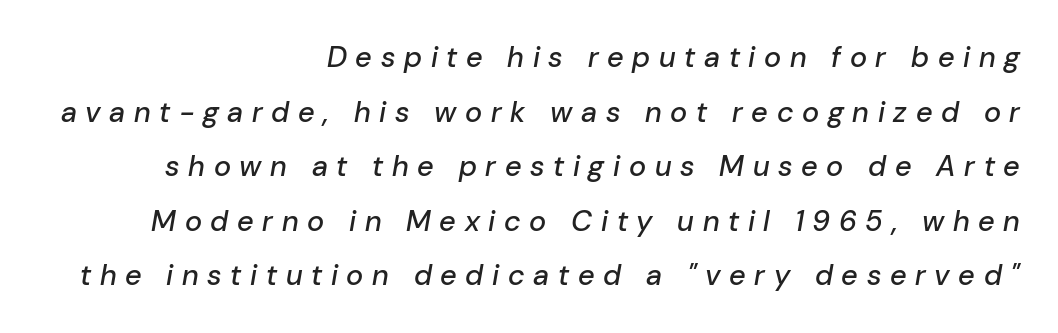
{"italic": "yes", "lean": "right", "slant_degrees": 10, "width": "normal", "stroke_contrast": "low", "x_height": "medium", "monospaced": "no", "underline": "no", "align": "right", "line_spacing_ratio": 1.88, "letter_spacing": "wide", "letter_spacing_em": 0.3, "glyph_px": 29}
